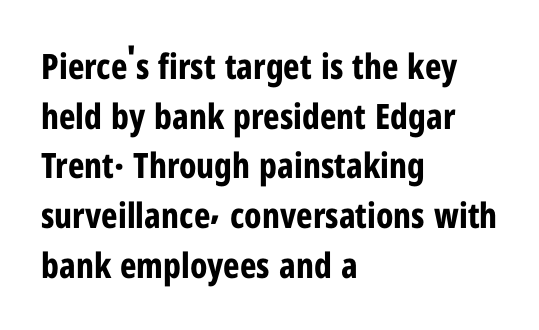
{"serif": "no", "italic": "no", "bold": "yes", "weight": "bold", "width": "condensed", "stroke_contrast": "low", "x_height": "medium", "monospaced": "no", "underline": "no", "align": "left", "line_spacing": "normal", "line_spacing_ratio": 1.42, "letter_spacing": "normal", "letter_spacing_em": 0.0, "glyph_px": 35}
